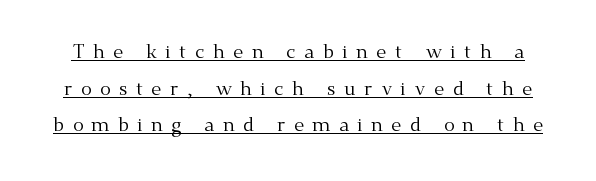
Q: Is the text bold? A: No.
Q: Is the text italic (slanted)? A: No, it is upright.
Q: Is the text underlined? A: Yes.
Q: Is the spacing between letters normal or unusually wide? A: Unusually wide.
